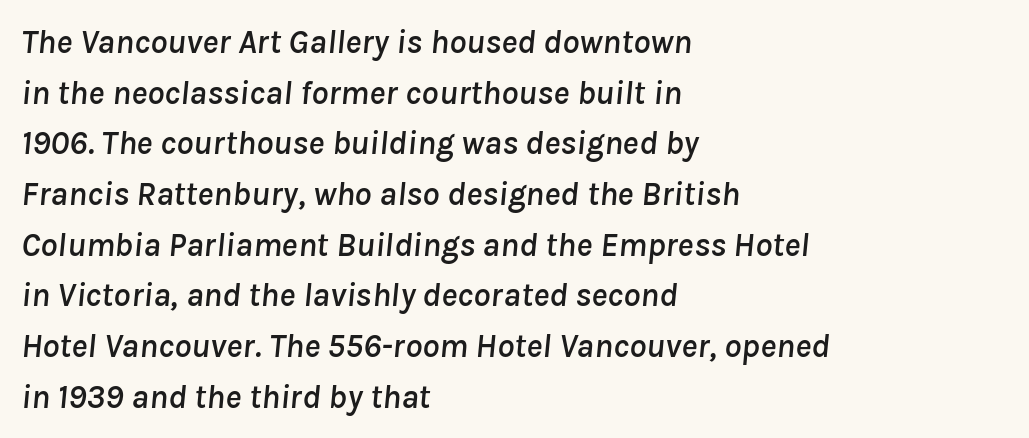
Q: Is the text italic (slanted)? A: Yes, it leans right by about 8 degrees.
Q: Is the text underlined? A: No.
Q: How is the paragraph aligned? A: Left-aligned.
Q: Is the spacing between letters normal or unusually wide? A: Normal.
Q: Is the spacing between lines tight, normal or loose? A: Normal.
Q: Width (condensed, normal, or wide)? A: Normal.
Q: Stroke contrast? A: Low.
Q: x-height? A: Medium.
Q: Monospaced? A: No.
